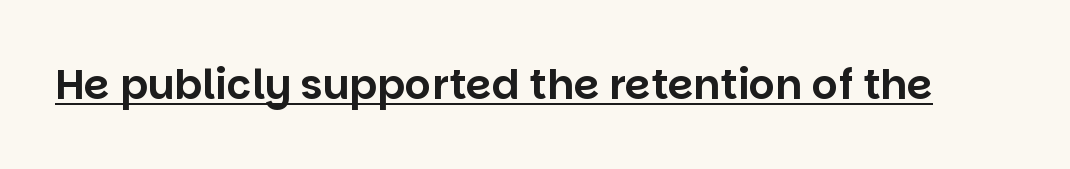
The image shows 41 px sans-serif type, upright; set normal letter spacing, underlined; low stroke contrast and a large x-height.
